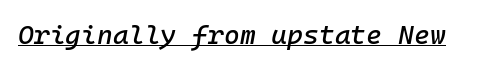
{"italic": "yes", "lean": "right", "slant_degrees": 10, "underline": "yes", "letter_spacing": "normal", "letter_spacing_em": 0.0, "glyph_px": 27}
